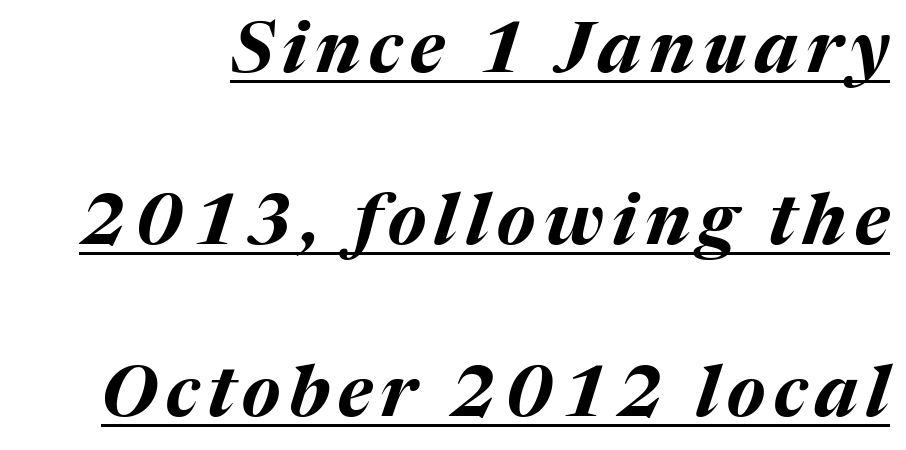
The image shows 71 px bold type, italic (leaning right); set loose line spacing (2.42x), underlined; medium stroke contrast and a medium x-height.
